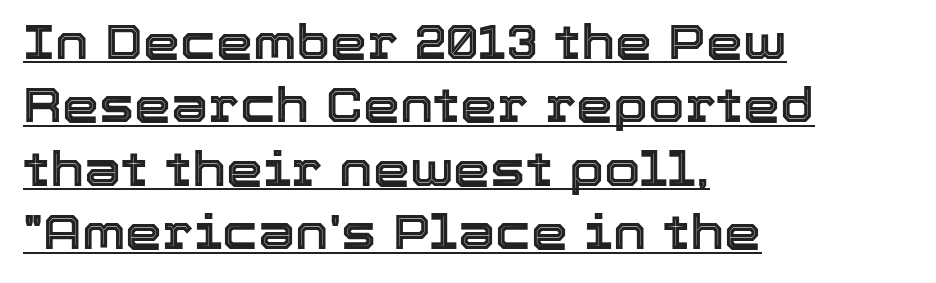
The image shows 47 px text type, upright; set left-aligned, normal line spacing (1.35x), normal letter spacing, underlined; a medium x-height.
